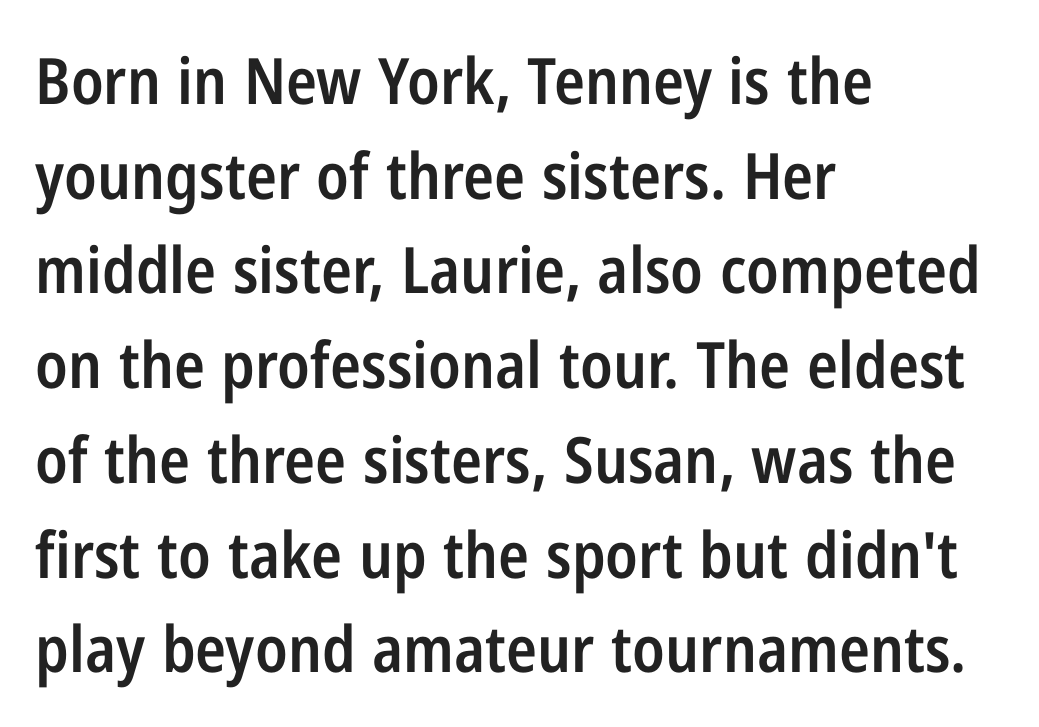
{"serif": "no", "italic": "no", "bold": "semi", "weight": "semibold", "width": "condensed", "stroke_contrast": "low", "x_height": "medium", "monospaced": "no", "underline": "no", "align": "left", "line_spacing": "normal", "line_spacing_ratio": 1.48, "letter_spacing": "normal", "letter_spacing_em": 0.0, "glyph_px": 64}
